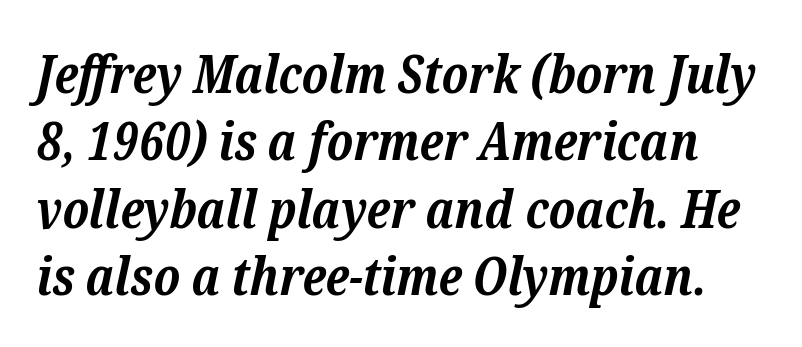
{"serif": "yes", "italic": "yes", "lean": "right", "slant_degrees": 12, "bold": "yes", "weight": "bold", "width": "normal", "stroke_contrast": "low", "x_height": "medium", "monospaced": "no", "underline": "no", "line_spacing": "normal", "line_spacing_ratio": 1.27, "letter_spacing": "normal", "letter_spacing_em": 0.0, "glyph_px": 53}
